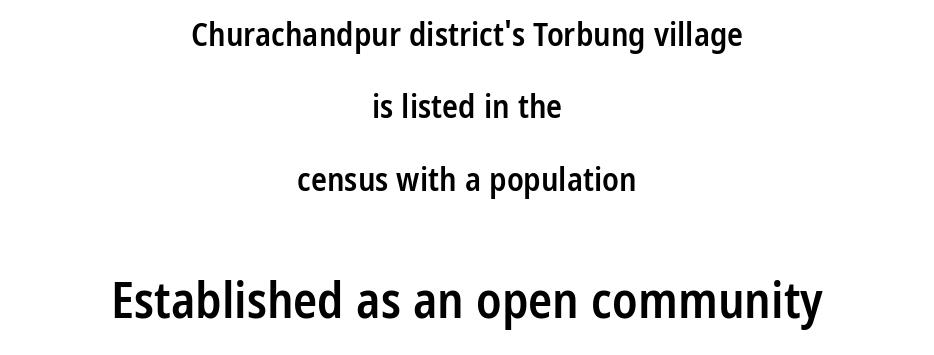
Classification — sans serif. Spacing between characters is what you'd get straight out of the box. The paragraph has two soft edges and a firm central axis. The characters look somewhat weighty, a semibold short of true bold. Look at the glyph heights: the lower group is clearly the bigger setting. Looks like regular typesetting: each glyph gets only the width it needs.
